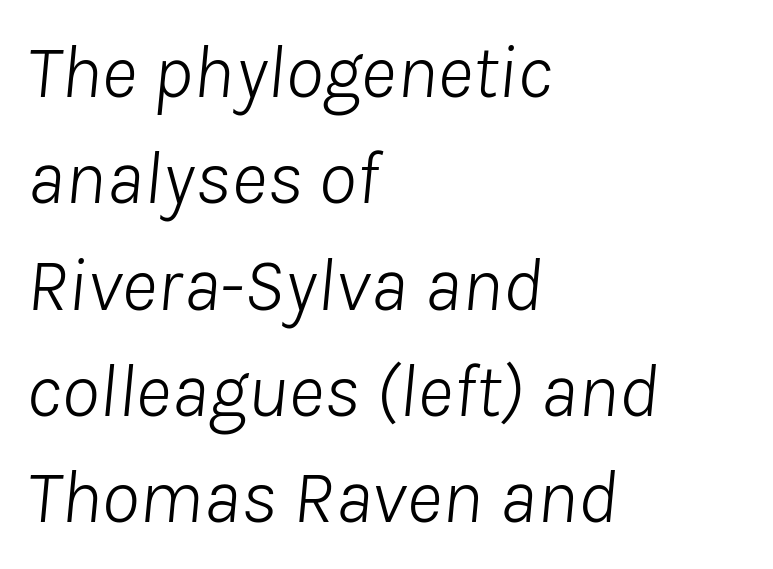
Q: Is the text bold? A: No.
Q: Is the text italic (slanted)? A: Yes, it leans right by about 8 degrees.
Q: Is the text underlined? A: No.
Q: How is the paragraph aligned? A: Left-aligned.
Q: Is the spacing between letters normal or unusually wide? A: Normal.
Q: Is the spacing between lines tight, normal or loose? A: Normal.
Q: Width (condensed, normal, or wide)? A: Normal.
Q: Stroke contrast? A: Low.
Q: x-height? A: Medium.
Q: Monospaced? A: No.
